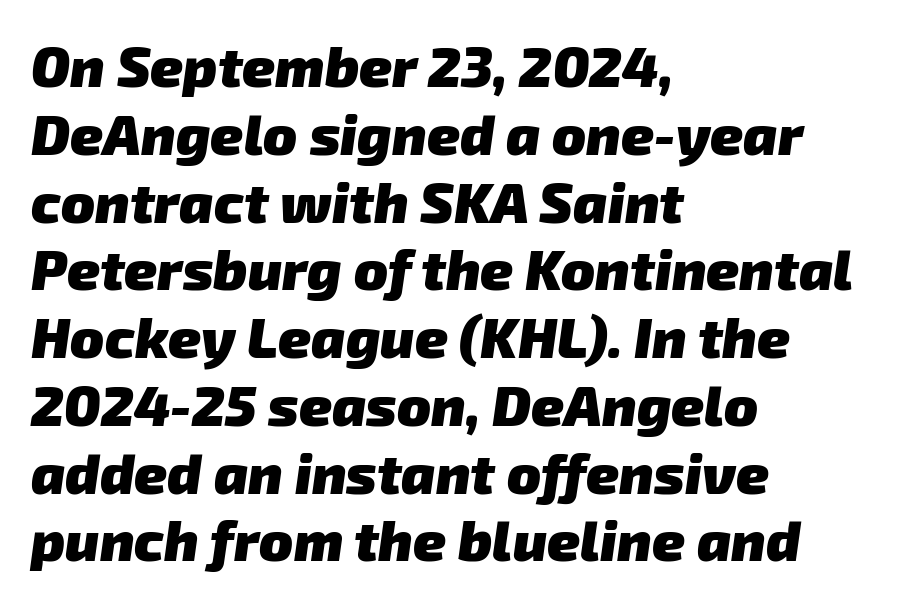
Each glyph is drawn with heavy, bold strokes. Grotesque or geometric, the face here clearly has no serifs. Typeset ragged right — the left edge is the straight one. Descenders are the only things crossing below the line.
